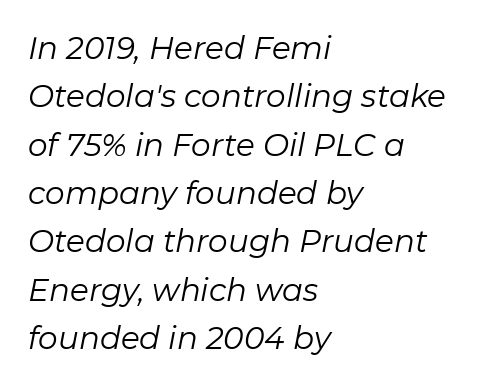
{"italic": "yes", "lean": "right", "slant_degrees": 11, "bold": "no", "weight": "regular", "width": "normal", "stroke_contrast": "low", "x_height": "medium", "monospaced": "no", "underline": "no", "align": "left", "line_spacing": "normal", "line_spacing_ratio": 1.56, "letter_spacing": "normal", "letter_spacing_em": 0.0, "glyph_px": 31}
